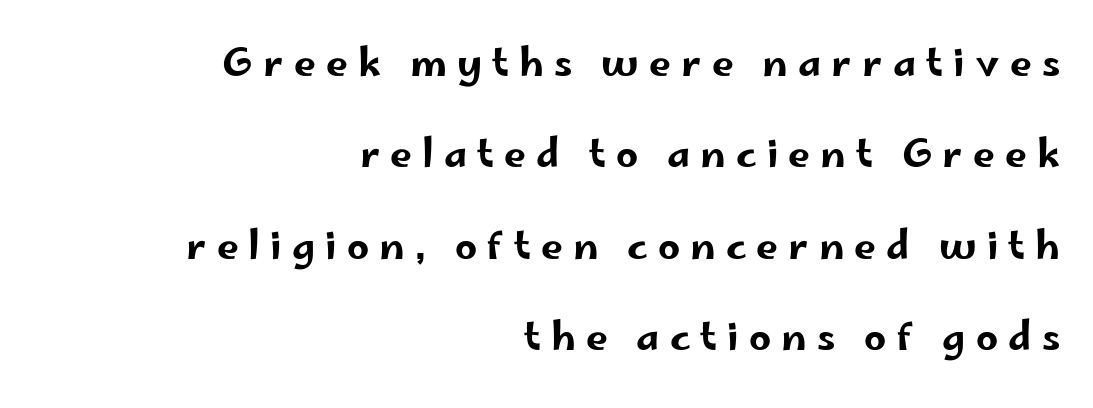
{"serif": "no", "italic": "no", "width": "wide", "stroke_contrast": "low", "x_height": "small", "monospaced": "no", "underline": "no", "align": "right", "line_spacing": "loose", "line_spacing_ratio": 2.34, "letter_spacing": "wide", "letter_spacing_em": 0.26, "glyph_px": 39}
